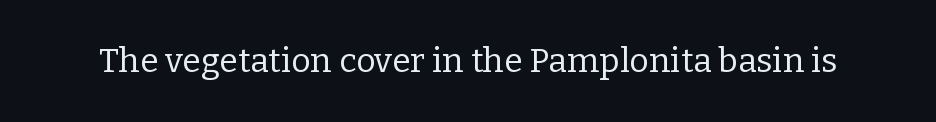
{"serif": "yes", "italic": "no", "bold": "no", "weight": "regular", "width": "normal", "stroke_contrast": "low", "x_height": "medium", "monospaced": "no", "underline": "no", "letter_spacing": "normal", "letter_spacing_em": 0.0, "glyph_px": 34}
